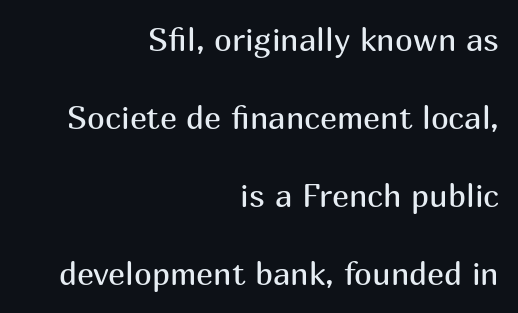
The image shows 32 px regular-weight sans-serif type, upright; set right-aligned, loose line spacing (2.44x), normal letter spacing, not underlined; medium stroke contrast and a medium x-height.
